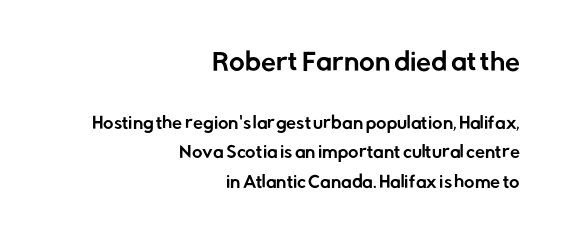
Q: Is the text italic (slanted)? A: No, it is upright.
Q: Is the text underlined? A: No.
Q: How is the paragraph aligned? A: Right-aligned.
Q: Is the spacing between letters normal or unusually wide? A: Normal.
Q: Which block of text is set in a larger size, the first (top) or the second (bottom)? A: The first (top) one.
